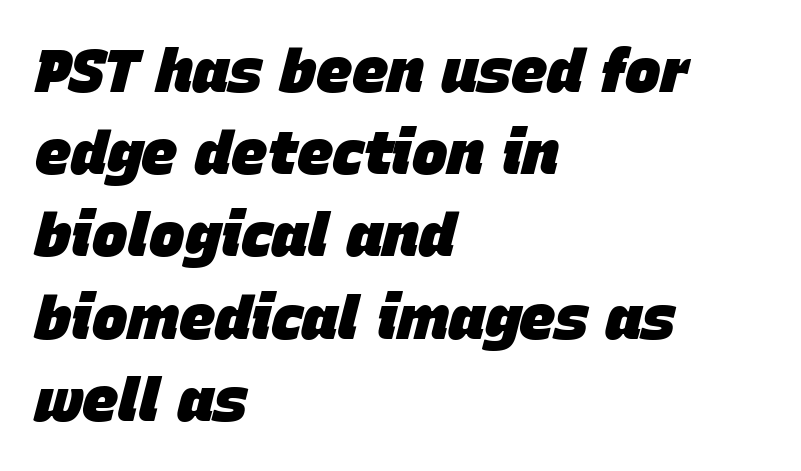
{"italic": "yes", "lean": "right", "slant_degrees": 15, "bold": "yes", "weight": "heavy", "width": "normal", "stroke_contrast": "low", "x_height": "large", "monospaced": "no", "underline": "no", "align": "left", "line_spacing": "normal", "line_spacing_ratio": 1.37, "letter_spacing": "normal", "letter_spacing_em": 0.0, "glyph_px": 60}
